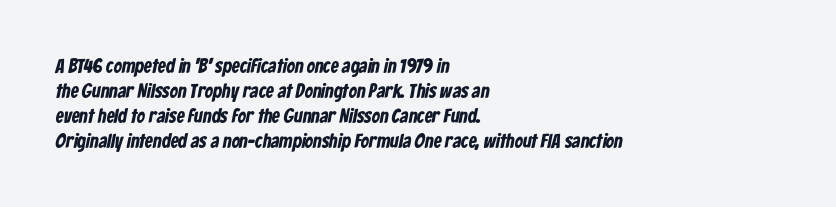
The image shows 20 px bold type; set left-aligned, normal line spacing (1.25x), normal letter spacing, not underlined.
